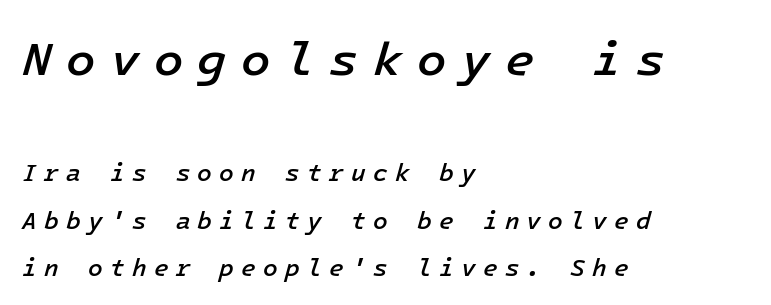
The first block has been scaled up relative to the second. Every row of glyphs begins at an identical x-position on the left. This block would shrink considerably if given ordinary leading; it's expanded now. The typography opts for an oblique posture over an upright one. A typesetter would call this heavily tracked-out type. Firm but not heavy-handed strokes: this text is semibold.
